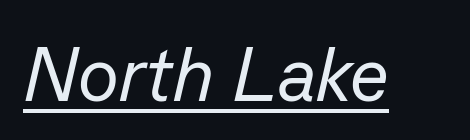
{"italic": "yes", "lean": "right", "slant_degrees": 13, "bold": "no", "weight": "regular", "width": "normal", "stroke_contrast": "low", "x_height": "medium", "monospaced": "no", "underline": "yes", "letter_spacing": "normal", "letter_spacing_em": 0.0, "glyph_px": 76}
